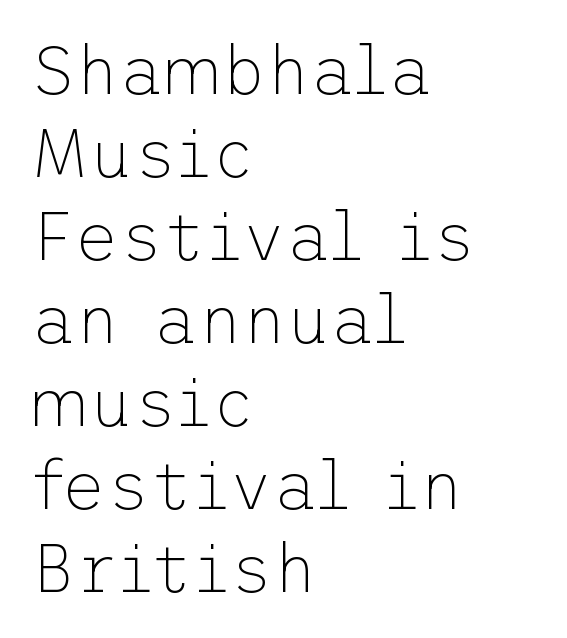
Posture: vertical. Students, note that the glyphs here touch the page at normal intervals. Regarding serifs, this sample does without them. The letters look calm and open, with moderate or lighter stems. The words here are not underlined.
